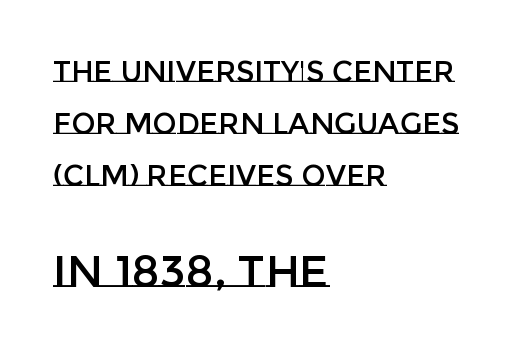
Look at the glyph heights: the lower group is clearly the bigger setting. The lines are quadded left. A typesetter would call this zero additional tracking. The face used here is proportionally spaced, like ordinary book or web type. The letters stand upright; this is a roman face.
